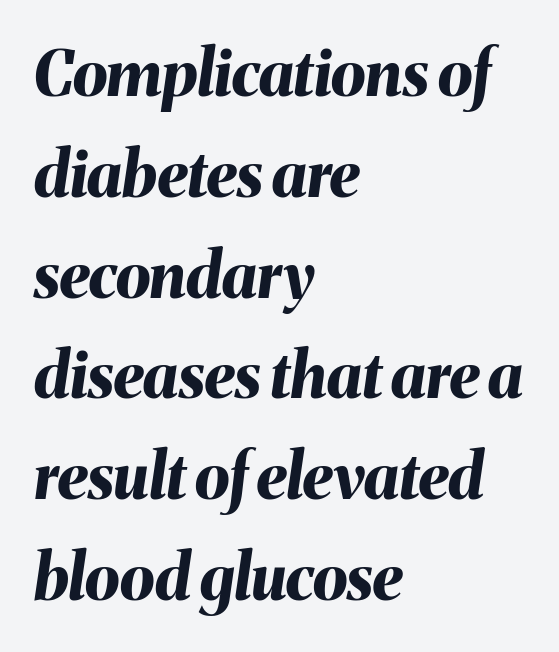
The image shows 63 px bold type, italic (leaning right); set left-aligned, normal line spacing (1.6x), normal letter spacing, not underlined; medium stroke contrast and a medium x-height.
